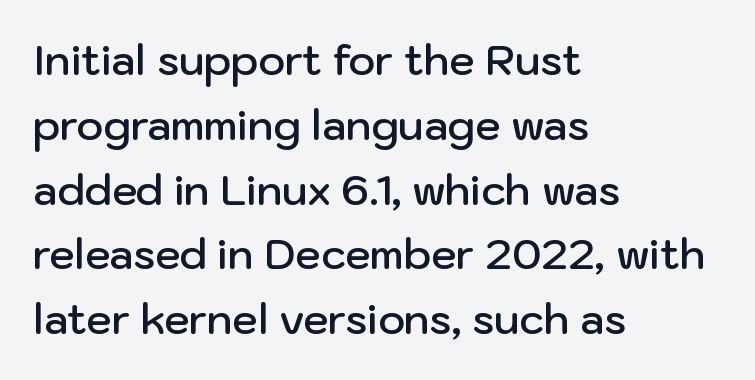
The image shows 41 px semibold sans-serif type, upright; set left-aligned, normal line spacing (1.58x), normal letter spacing, not underlined; low stroke contrast and a medium x-height.
